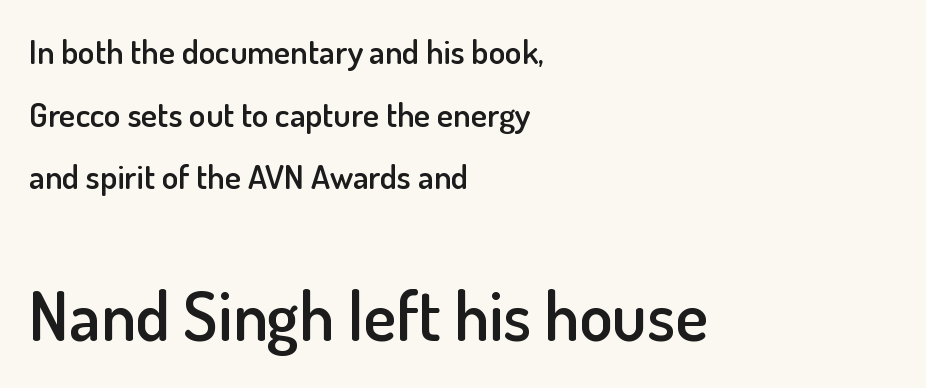
The image shows 68 px semibold sans-serif type, upright; set left-aligned, line spacing 1.84x, normal letter spacing, not underlined; the second (bottom) block is 2.0x larger; low stroke contrast and a small x-height.
